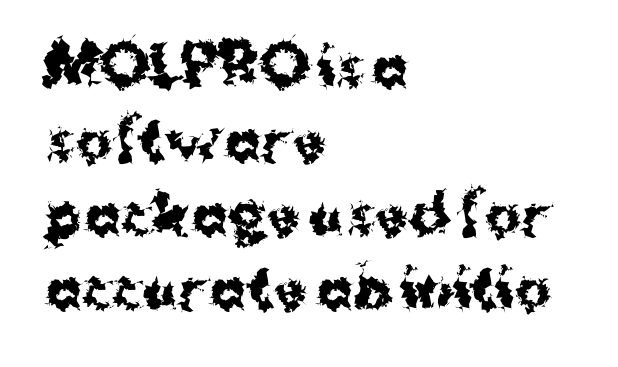
Q: Is the text bold? A: Yes.
Q: Is the text italic (slanted)? A: No, it is upright.
Q: Is the typeface a serif or a sans-serif typeface? A: Sans-serif.
Q: Is the text underlined? A: No.
Q: How is the paragraph aligned? A: Left-aligned.
Q: Is the spacing between letters normal or unusually wide? A: Normal.
Q: Is the spacing between lines tight, normal or loose? A: Normal.
Q: Width (condensed, normal, or wide)? A: Normal.
Q: Stroke contrast? A: Medium.
Q: x-height? A: Medium.
Q: Monospaced? A: No.
